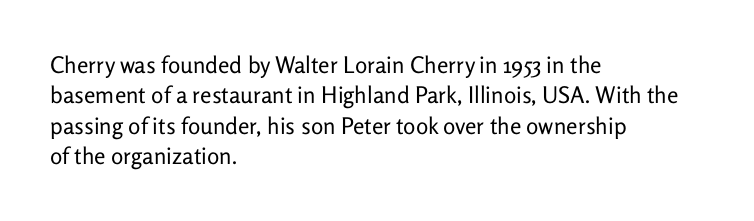
Q: Is the text bold? A: No.
Q: Is the text italic (slanted)? A: No, it is upright.
Q: Is the text underlined? A: No.
Q: How is the paragraph aligned? A: Left-aligned.
Q: Is the spacing between letters normal or unusually wide? A: Normal.
Q: Is the spacing between lines tight, normal or loose? A: Normal.
